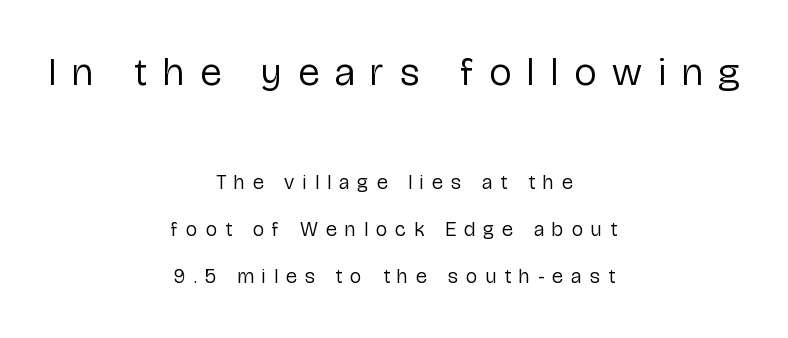
In terms of leading, this rendering errs on the spacious side. Size contrast runs from large at the top to small at the bottom. Stroke terminals: plain, sans-serif. Letters have the restrained weight of plain body copy at most. Here the designer chose a conventional face with non-uniform glyph widths.
